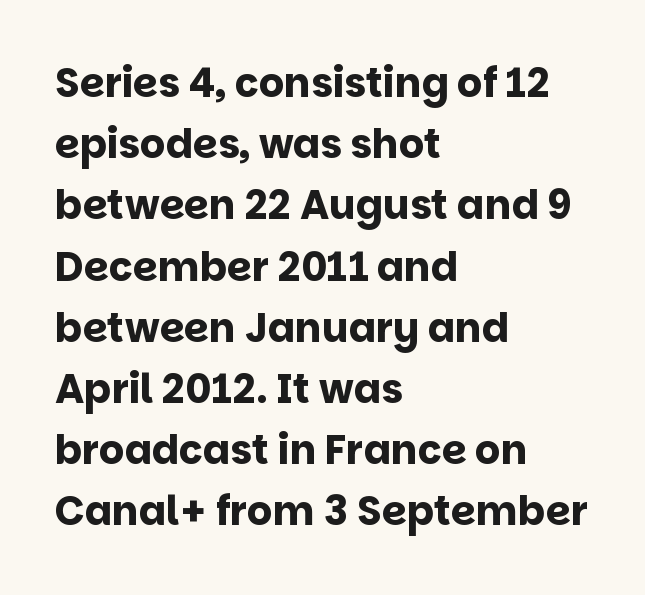
The specimen omits any rule beneath the text block's lines. The letters advance in unequal steps, a hallmark of proportional type. Standard letterfit; no display-style spreading of the glyphs. Quick note: not italic, upright. Letterform terminals end flat and unadorned throughout the passage.
